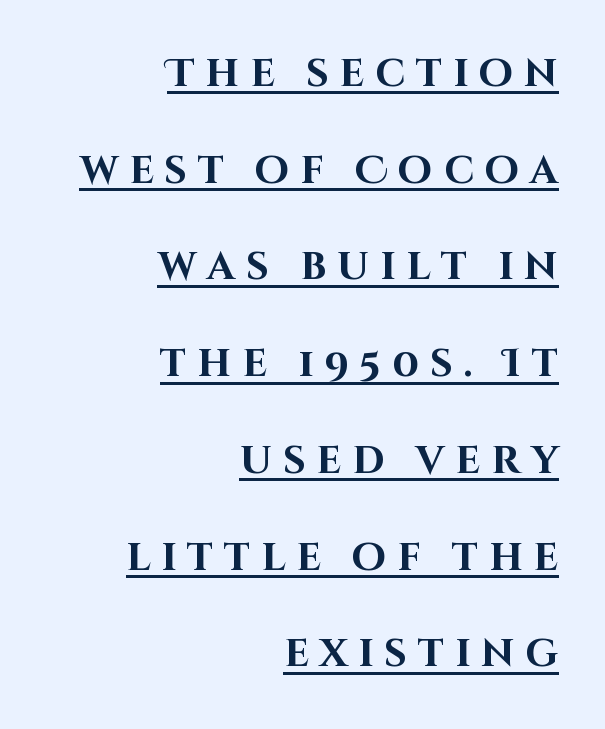
{"serif": "no", "italic": "no", "bold": "yes", "weight": "bold", "width": "normal", "stroke_contrast": "high", "x_height": "large", "monospaced": "no", "underline": "yes", "align": "right", "line_spacing": "loose", "line_spacing_ratio": 2.48, "letter_spacing": "wide", "letter_spacing_em": 0.28, "glyph_px": 39}
